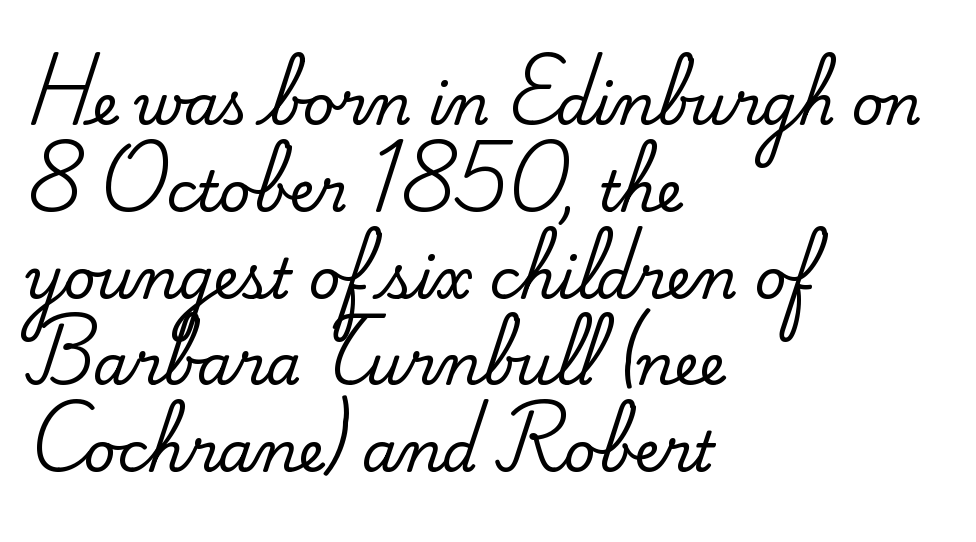
Q: Is the text italic (slanted)? A: Yes.
Q: Is the typeface a serif or a sans-serif typeface? A: Serif.
Q: Is the text underlined? A: No.
Q: How is the paragraph aligned? A: Left-aligned.
Q: Is the spacing between letters normal or unusually wide? A: Normal.
Q: Is the spacing between lines tight, normal or loose? A: Normal.
Q: Width (condensed, normal, or wide)? A: Normal.
Q: Stroke contrast? A: Medium.
Q: x-height? A: Small.
Q: Monospaced? A: No.
